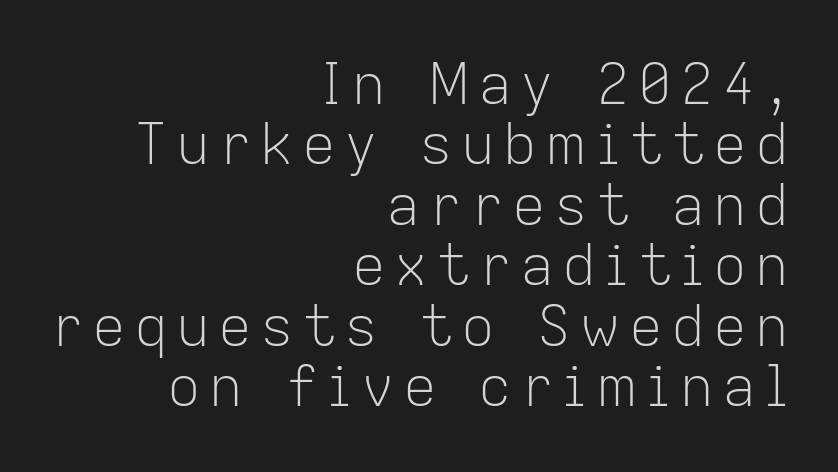
Do the characters align in a grid? No, the font is proportional. Where is the straight margin? On the right. Is there much room between lines? No — they nearly touch. Every character sits straight up, as roman type does. Is the type heavy? It reads as light-to-regular instead.
